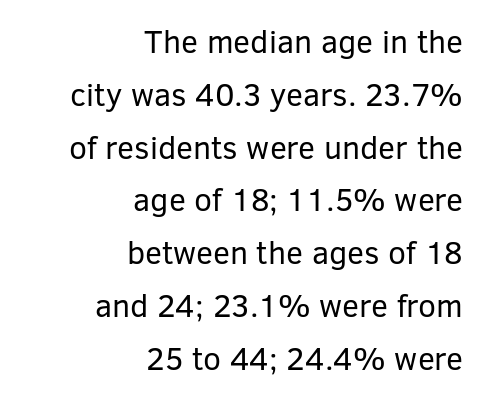
The image shows 32 px regular-weight sans-serif type, upright; set right-aligned, normal line spacing (1.65x), normal letter spacing, not underlined; low stroke contrast and a medium x-height.
